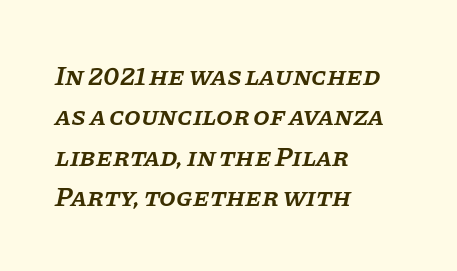
Q: Is the text bold? A: Semi-bold.
Q: Is the text italic (slanted)? A: Yes, it leans right by about 11 degrees.
Q: Is the text underlined? A: No.
Q: How is the paragraph aligned? A: Left-aligned.
Q: Is the spacing between letters normal or unusually wide? A: Normal.
Q: Is the spacing between lines tight, normal or loose? A: Normal.
